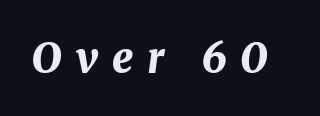
The image shows 42 px bold type, italic (leaning right); set unusually wide letter spacing (+0.33 em), not underlined; medium stroke contrast and a medium x-height.
